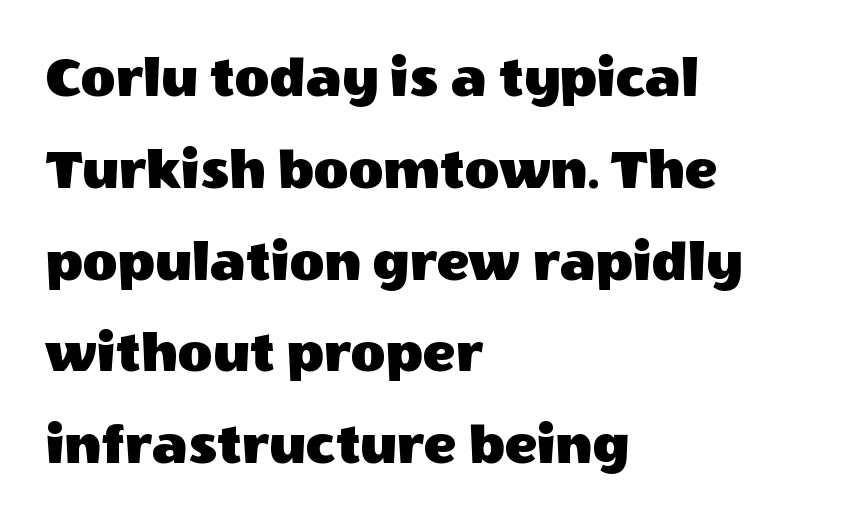
{"serif": "no", "italic": "no", "width": "normal", "x_height": "large", "monospaced": "no", "underline": "no", "align": "left", "line_spacing": "normal", "line_spacing_ratio": 1.53, "letter_spacing": "normal", "letter_spacing_em": 0.0, "glyph_px": 60}
